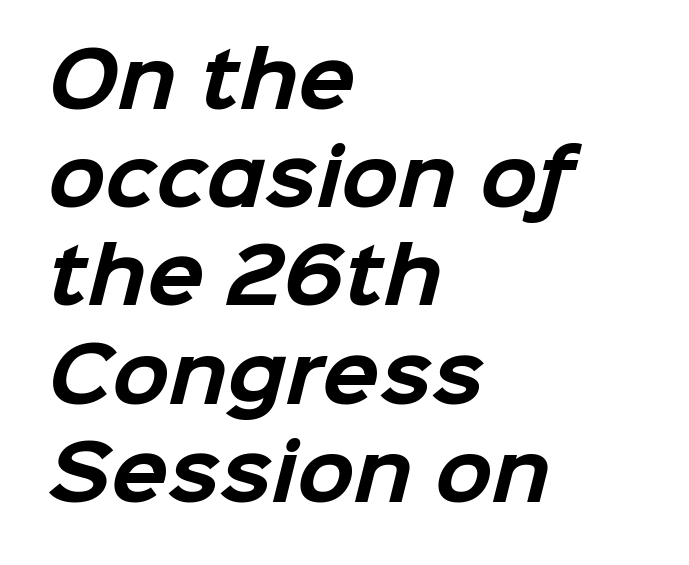
{"serif": "no", "bold": "yes", "weight": "bold", "width": "normal", "stroke_contrast": "low", "x_height": "medium", "monospaced": "no", "underline": "no", "align": "left", "line_spacing": "normal", "line_spacing_ratio": 1.31, "letter_spacing": "normal", "letter_spacing_em": 0.0, "glyph_px": 75}
